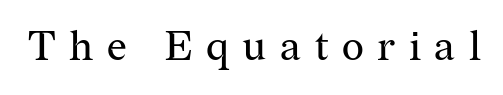
Q: Is the text bold? A: No.
Q: Is the text italic (slanted)? A: No, it is upright.
Q: Is the typeface a serif or a sans-serif typeface? A: Serif.
Q: Is the text underlined? A: No.
Q: Is the spacing between letters normal or unusually wide? A: Unusually wide.
Q: Width (condensed, normal, or wide)? A: Normal.
Q: Stroke contrast? A: Medium.
Q: x-height? A: Medium.
Q: Monospaced? A: No.
